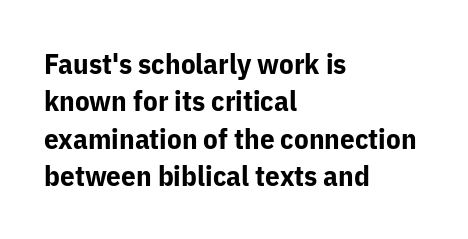
The image shows 29 px bold sans-serif type, upright; set left-aligned, normal line spacing (1.29x), normal letter spacing, not underlined; low stroke contrast and a medium x-height.
